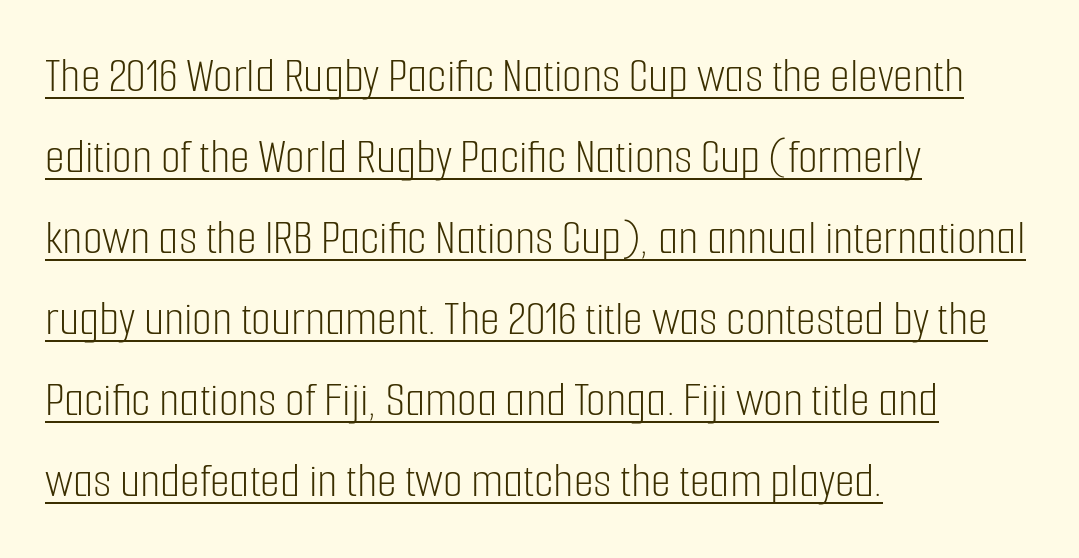
The image shows 51 px light, condensed sans-serif type, upright; set left-aligned, normal line spacing (1.59x), normal letter spacing, underlined; low stroke contrast and a medium x-height.
